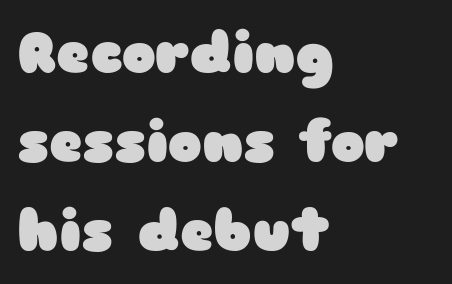
Weight check: bold — yes, fully. Unlike italic type, these characters show no tilt at all. Whoever set this chose a conventional vertical rhythm. The text block is weighted toward the left margin, trailing off unevenly rightward. The foot of each line stays bare and open. Spacing between characters is what you'd get straight out of the box.
